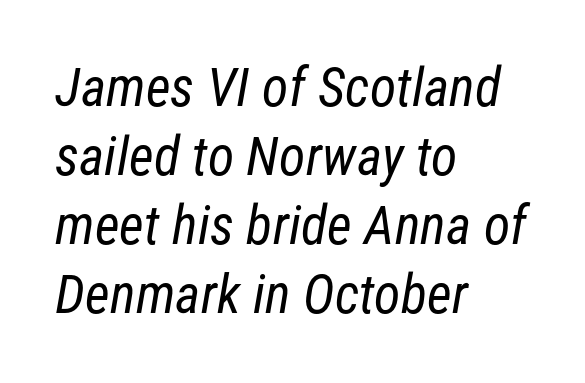
{"serif": "no", "bold": "no", "weight": "regular", "width": "condensed", "stroke_contrast": "low", "x_height": "medium", "monospaced": "no", "underline": "no", "align": "left", "line_spacing": "normal", "line_spacing_ratio": 1.28, "letter_spacing": "normal", "letter_spacing_em": 0.0, "glyph_px": 54}
